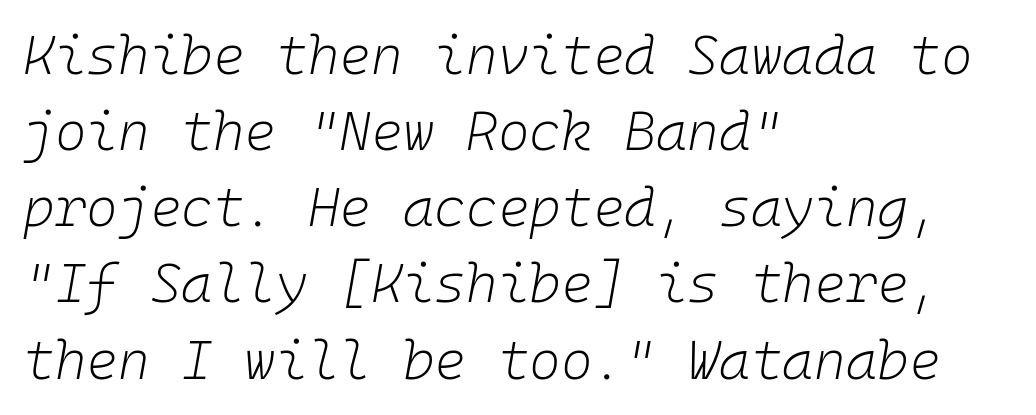
The image shows 54 px light type, italic (leaning right), monospaced; set left-aligned, normal line spacing (1.41x), normal letter spacing, not underlined; low stroke contrast and a medium x-height.
